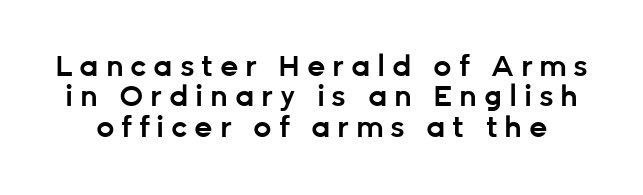
Q: Is the text bold? A: Semi-bold.
Q: Is the text italic (slanted)? A: No, it is upright.
Q: Is the typeface a serif or a sans-serif typeface? A: Sans-serif.
Q: Is the text underlined? A: No.
Q: Is the spacing between letters normal or unusually wide? A: Unusually wide.
Q: Is the spacing between lines tight, normal or loose? A: Tight.
Q: Width (condensed, normal, or wide)? A: Normal.
Q: Stroke contrast? A: Low.
Q: x-height? A: Medium.
Q: Monospaced? A: No.
